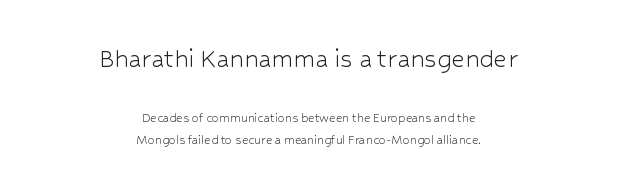
Q: Is the text bold? A: No.
Q: Is the text italic (slanted)? A: No, it is upright.
Q: Is the typeface a serif or a sans-serif typeface? A: Sans-serif.
Q: Is the text underlined? A: No.
Q: How is the paragraph aligned? A: Centered.
Q: Is the spacing between letters normal or unusually wide? A: Normal.
Q: Is the spacing between lines tight, normal or loose? A: Normal.
Q: Which block of text is set in a larger size, the first (top) or the second (bottom)? A: The first (top) one.
Q: Width (condensed, normal, or wide)? A: Normal.
Q: Stroke contrast? A: Low.
Q: x-height? A: Medium.
Q: Monospaced? A: No.
